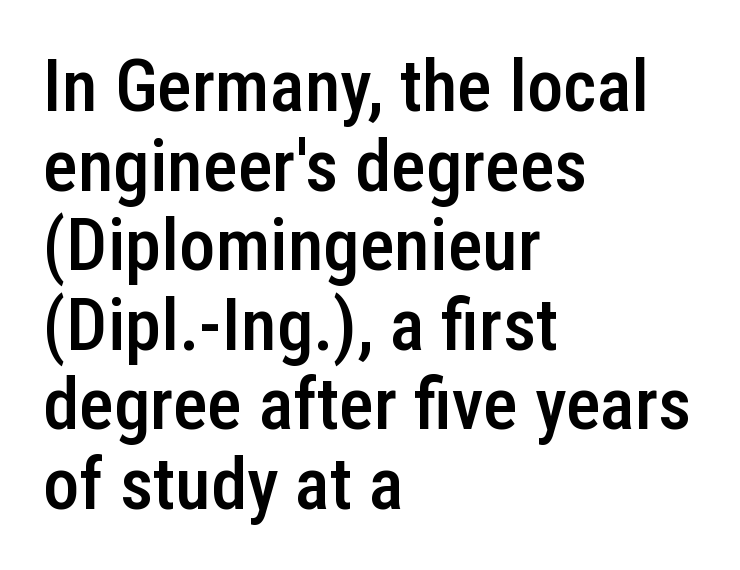
Q: Is the text bold? A: Semi-bold.
Q: Is the text italic (slanted)? A: No, it is upright.
Q: Is the typeface a serif or a sans-serif typeface? A: Sans-serif.
Q: Is the text underlined? A: No.
Q: How is the paragraph aligned? A: Left-aligned.
Q: Is the spacing between letters normal or unusually wide? A: Normal.
Q: Is the spacing between lines tight, normal or loose? A: Tight.
Q: Width (condensed, normal, or wide)? A: Condensed.
Q: Stroke contrast? A: Low.
Q: x-height? A: Medium.
Q: Monospaced? A: No.
